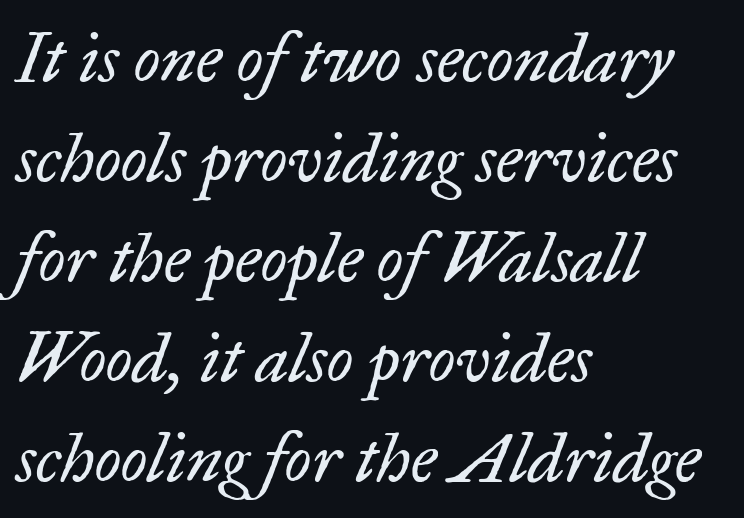
Q: Is the text bold? A: No.
Q: Is the text italic (slanted)? A: Yes, it leans right by about 17 degrees.
Q: Is the typeface a serif or a sans-serif typeface? A: Serif.
Q: Is the text underlined? A: No.
Q: How is the paragraph aligned? A: Left-aligned.
Q: Is the spacing between letters normal or unusually wide? A: Normal.
Q: Is the spacing between lines tight, normal or loose? A: Normal.
Q: Width (condensed, normal, or wide)? A: Normal.
Q: Stroke contrast? A: Low.
Q: x-height? A: Small.
Q: Monospaced? A: No.
